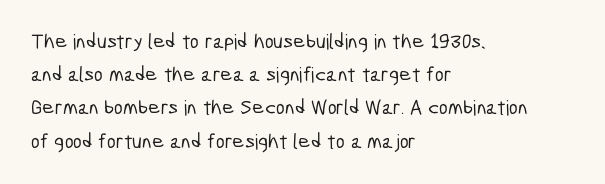
Q: Is the text underlined? A: No.
Q: How is the paragraph aligned? A: Left-aligned.
Q: Is the spacing between letters normal or unusually wide? A: Normal.
Q: Is the spacing between lines tight, normal or loose? A: Normal.
